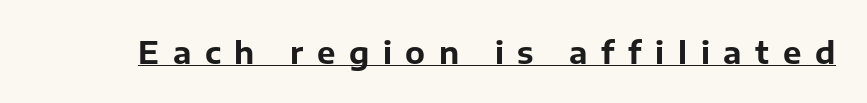
These lines are rendered in a variable-pitch font. These words are printed bold, with thick strokes throughout. Someone cranked the tracking dial way up on this one. Beneath each row of characters lies a ruled line. The axis of the letterforms is exactly vertical. A typesetter would label this face a sans.
